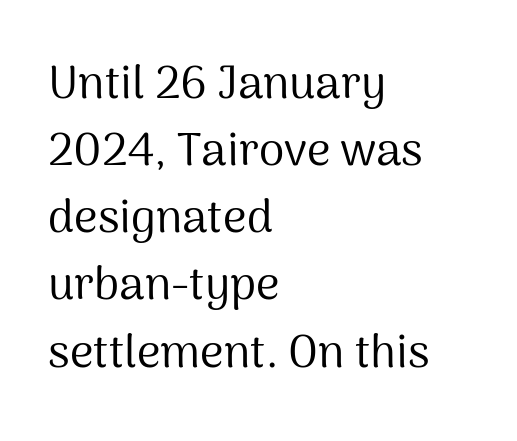
The image shows 46 px regular-weight sans-serif type, upright; set left-aligned, normal line spacing (1.46x), normal letter spacing, not underlined; medium stroke contrast and a medium x-height.
